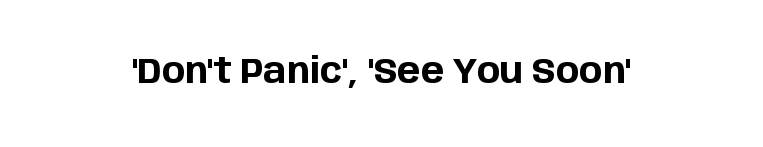
The image shows 35 px bold sans-serif type, upright; set normal letter spacing, not underlined; low stroke contrast and a large x-height.
